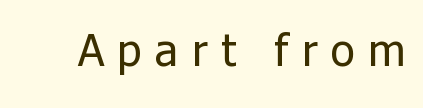
Is this a heavy cut? Hardly; it is regular or lighter. The rendering shows plain stroke endings on the letterforms — a sans-serif design. These lines are rendered in a variable-pitch font. Tracking value appears strongly positive — letters spread wide.
